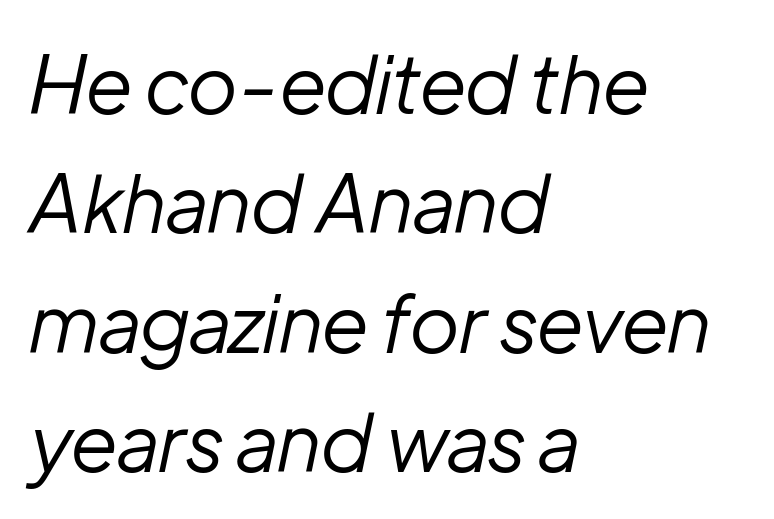
{"italic": "yes", "lean": "right", "slant_degrees": 12, "bold": "no", "weight": "regular", "width": "normal", "stroke_contrast": "low", "x_height": "medium", "monospaced": "no", "underline": "no", "align": "left", "line_spacing": "normal", "line_spacing_ratio": 1.51, "letter_spacing": "normal", "letter_spacing_em": 0.0, "glyph_px": 79}
